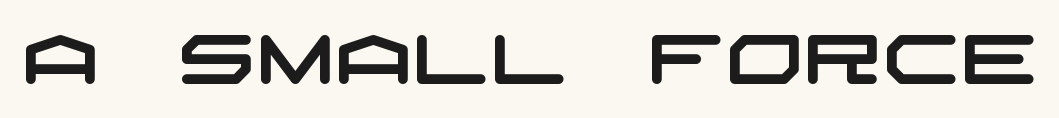
Tracking here is standard; glyphs follow each other at the usual distance. Rule under the text: the space is simply empty. Unlike a traditional serif, this face leaves its strokes unadorned.
